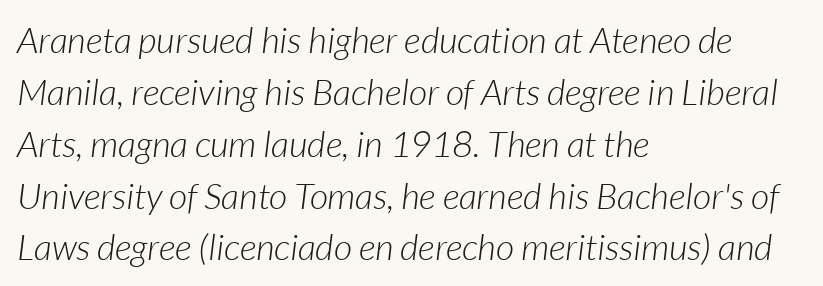
The image shows 36 px light type, italic (leaning right); set left-aligned, normal line spacing (1.44x), normal letter spacing, not underlined; low stroke contrast and a medium x-height.
